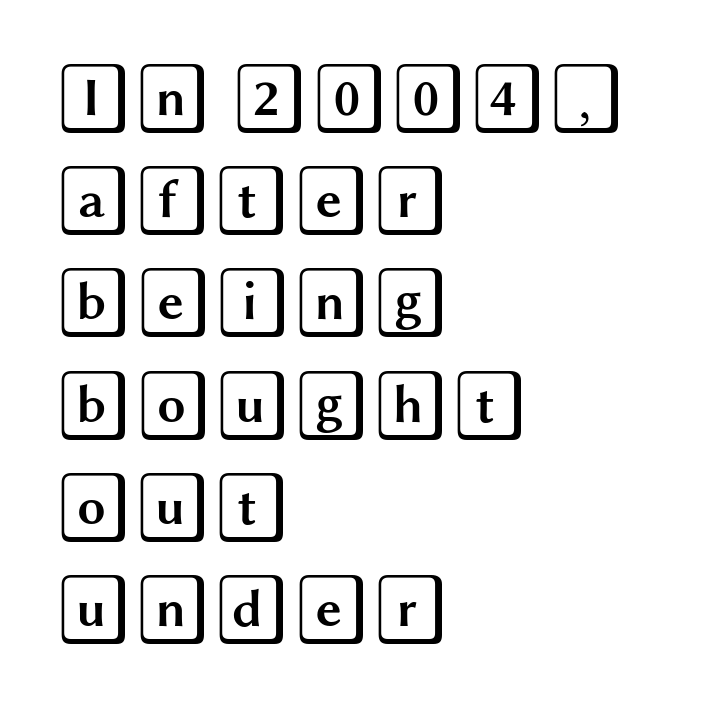
Vertical strokes here are truly vertical. The typesetter chose a ragged-right arrangement here. The lines sit at an ordinary, default distance from one another. The glyphs are unaccompanied by any horizontal stroke below them. Each word holds together tightly as a unit, with standard inter-letter gaps.
